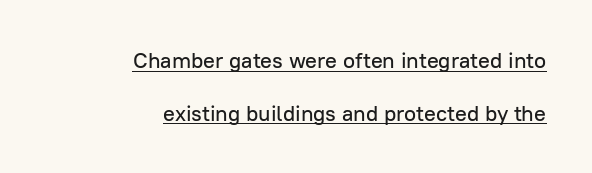
Q: Is the text italic (slanted)? A: No, it is upright.
Q: Is the text underlined? A: Yes.
Q: How is the paragraph aligned? A: Right-aligned.
Q: Is the spacing between letters normal or unusually wide? A: Normal.
Q: Is the spacing between lines tight, normal or loose? A: Loose.
